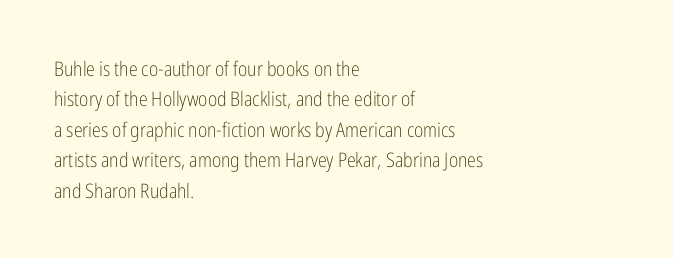
{"italic": "no", "bold": "no", "underline": "no", "align": "left", "line_spacing": "normal", "line_spacing_ratio": 1.52, "letter_spacing": "normal", "letter_spacing_em": 0.0, "glyph_px": 20}
